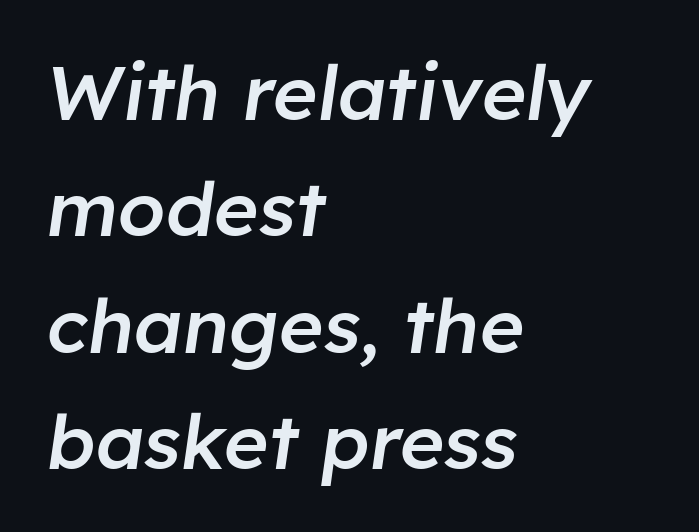
The image shows 76 px semibold type, italic (leaning right); set left-aligned, normal line spacing (1.53x), normal letter spacing, not underlined; low stroke contrast and a medium x-height.
